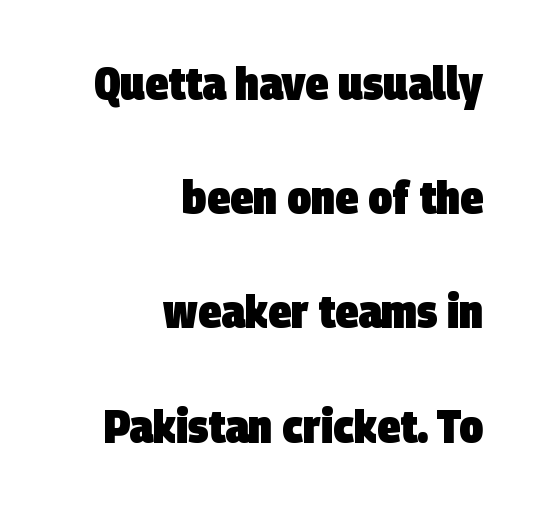
A typesetter would call this proportional, since set widths differ per character. This sample trades compactness for vertical openness between lines. The line texture is even and compact thanks to regular tracking. A bare baseline throughout the passage. The strokes are fattened all the way to bold. Does the copy run flush right? Yes — the right margin is perfectly even.
